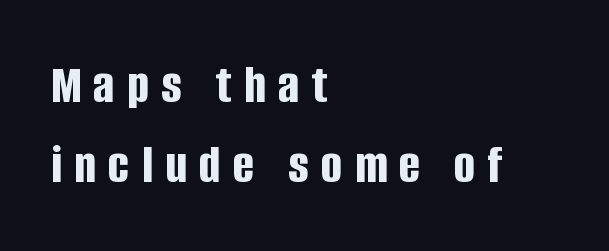
{"serif": "no", "italic": "no", "bold": "yes", "weight": "bold", "width": "condensed", "stroke_contrast": "low", "x_height": "large", "monospaced": "no", "underline": "no", "align": "left", "line_spacing": "normal", "line_spacing_ratio": 1.43, "letter_spacing": "wide", "letter_spacing_em": 0.22, "glyph_px": 56}
